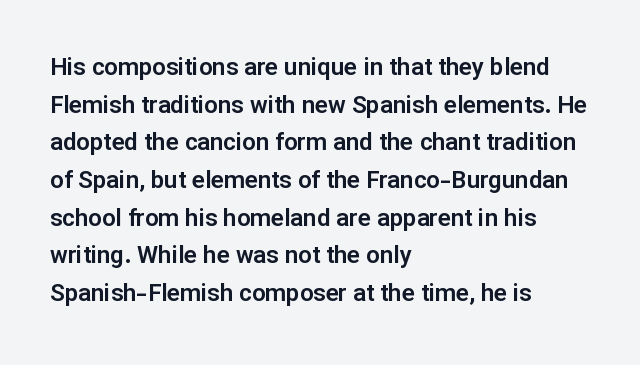
Q: Is the text italic (slanted)? A: No, it is upright.
Q: Is the text underlined? A: No.
Q: How is the paragraph aligned? A: Left-aligned.
Q: Is the spacing between letters normal or unusually wide? A: Normal.
Q: Is the spacing between lines tight, normal or loose? A: Normal.
